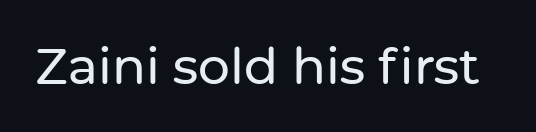
The image shows 50 px sans-serif type, upright; set normal letter spacing, not underlined; low stroke contrast and a medium x-height.
